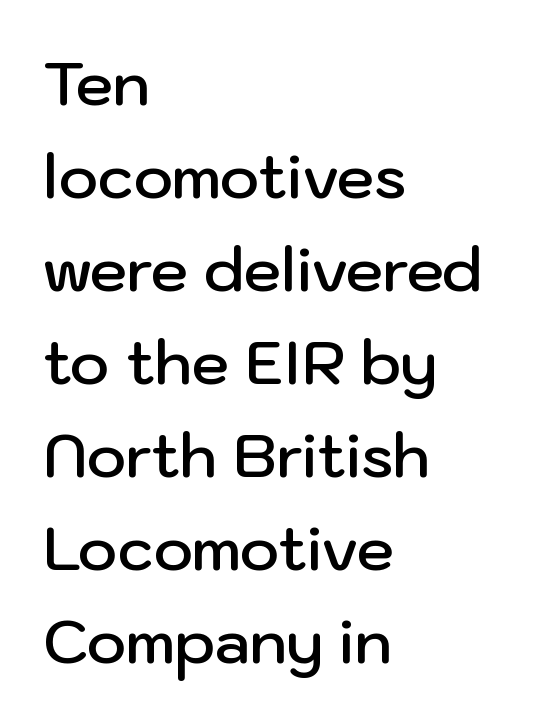
Characters follow at the spacing the type designer built in. Clear beneath every line of the passage. Horizontally, the lines are justified to the leading edge only. This is the regular roman posture of the typeface.
